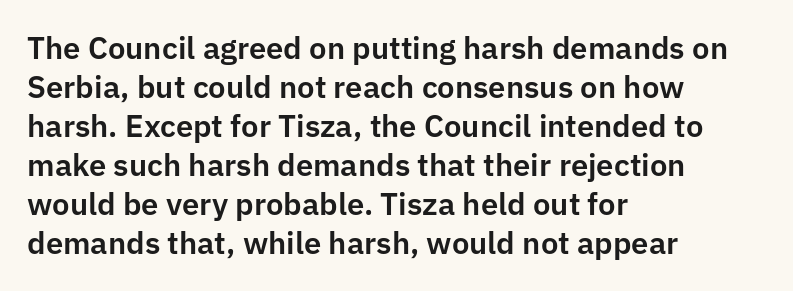
The image shows 31 px sans-serif type, upright; set left-aligned, normal line spacing (1.26x), normal letter spacing, not underlined; low stroke contrast and a medium x-height.
